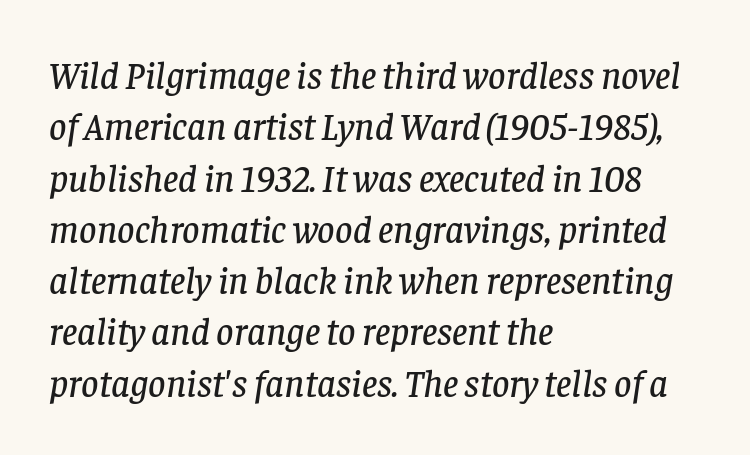
The image shows 38 px serif type, italic (leaning right); set left-aligned, normal line spacing (1.35x), normal letter spacing, not underlined; low stroke contrast and a large x-height.
